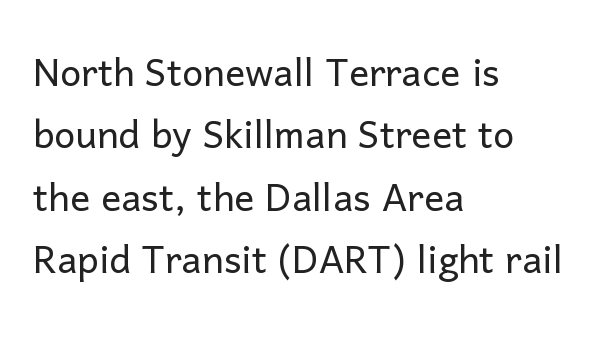
{"serif": "no", "italic": "no", "bold": "no", "weight": "light", "width": "normal", "stroke_contrast": "low", "x_height": "medium", "monospaced": "no", "underline": "no", "align": "left", "line_spacing": "normal", "line_spacing_ratio": 1.25, "letter_spacing": "normal", "letter_spacing_em": 0.0, "glyph_px": 50}
